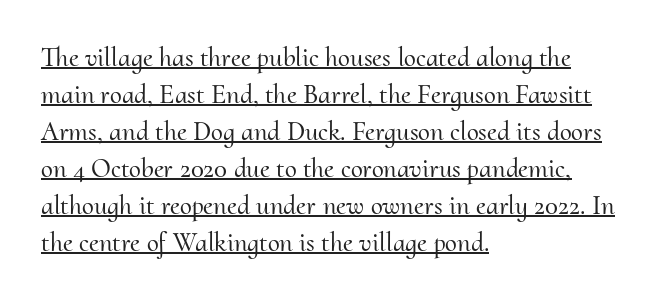
Q: Is the text italic (slanted)? A: No, it is upright.
Q: Is the text underlined? A: Yes.
Q: How is the paragraph aligned? A: Left-aligned.
Q: Is the spacing between letters normal or unusually wide? A: Normal.
Q: Is the spacing between lines tight, normal or loose? A: Normal.
